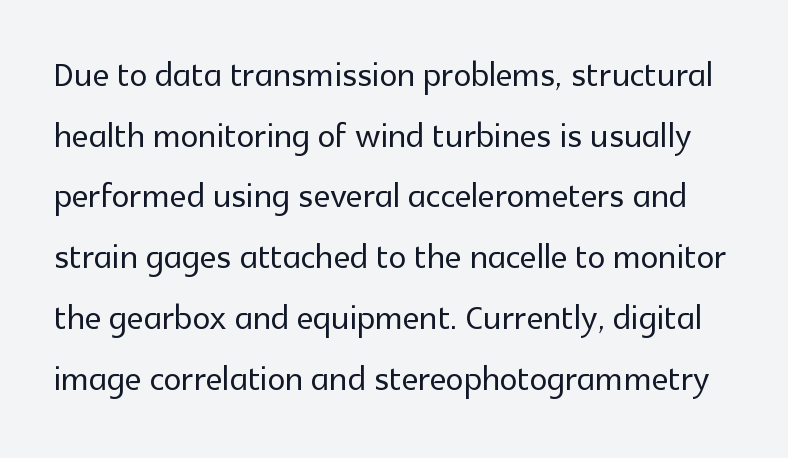
Line spacing here is normal. Nobody drew a line under any word here. You can tell from the bare stems that sans-serif type was used. The face used here is rendered with its standard letterfit. A typesetter would call this proportional, since set widths differ per character.
